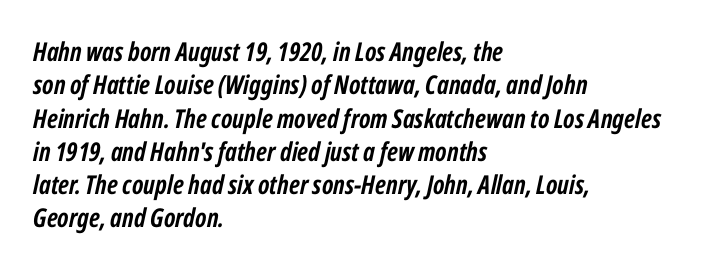
The image shows 26 px bold type, italic (leaning right); set left-aligned, normal line spacing (1.28x), normal letter spacing, not underlined.
